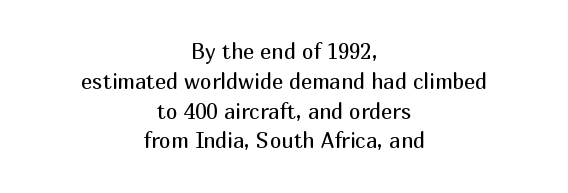
The image shows 21 px text type, upright; set centered, normal line spacing (1.42x), normal letter spacing, not underlined.
